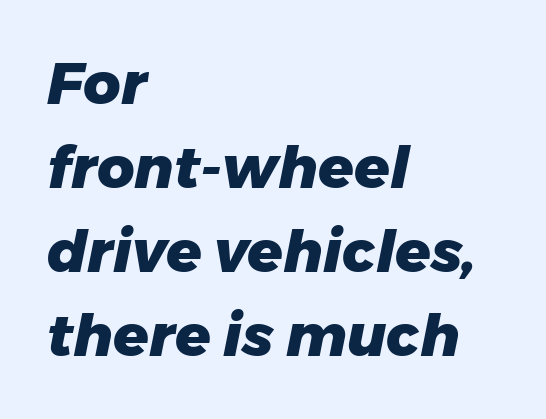
The image shows 58 px heavy type, italic (leaning right); set left-aligned, normal line spacing (1.45x), normal letter spacing, not underlined; low stroke contrast and a medium x-height.
